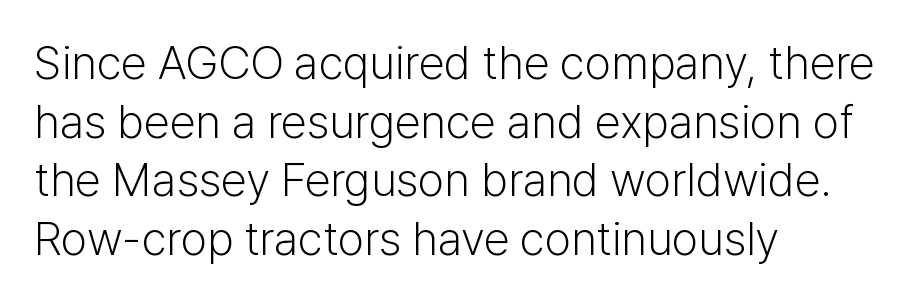
The image shows 47 px light sans-serif type, upright; set left-aligned, normal line spacing (1.25x), normal letter spacing, not underlined; low stroke contrast and a medium x-height.
